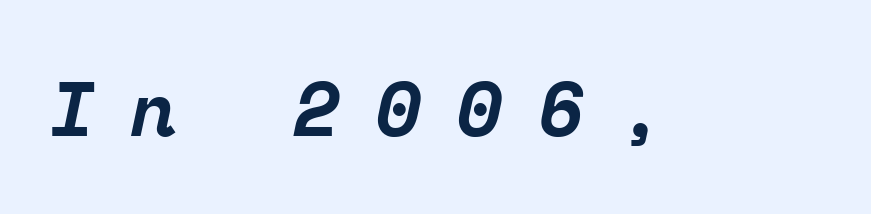
Q: Is the text bold? A: Yes.
Q: Is the text italic (slanted)? A: Yes, it leans right by about 12 degrees.
Q: Is the typeface a serif or a sans-serif typeface? A: Serif.
Q: Is the text underlined? A: No.
Q: Is the spacing between letters normal or unusually wide? A: Unusually wide.
Q: Width (condensed, normal, or wide)? A: Normal.
Q: Stroke contrast? A: Low.
Q: x-height? A: Medium.
Q: Monospaced? A: Yes.
